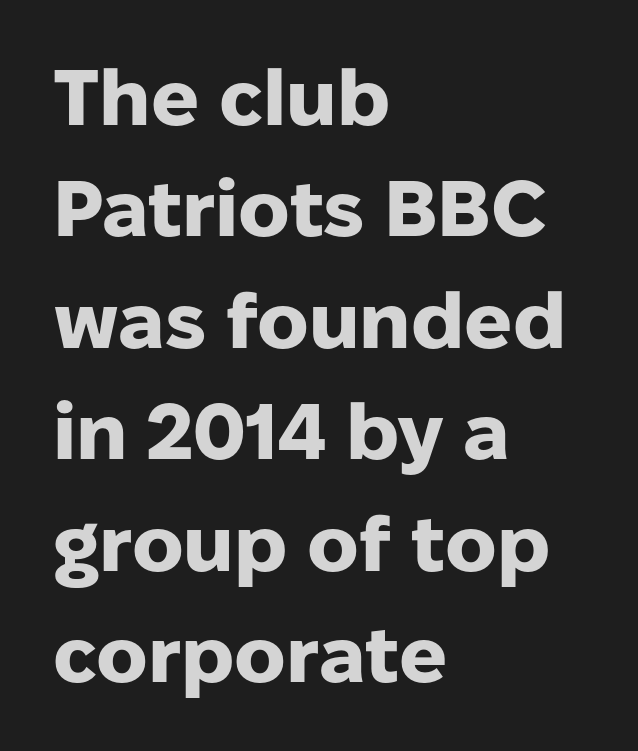
The image shows 79 px heavy sans-serif type, upright; set left-aligned, normal line spacing (1.41x), normal letter spacing, not underlined; low stroke contrast and a medium x-height.
